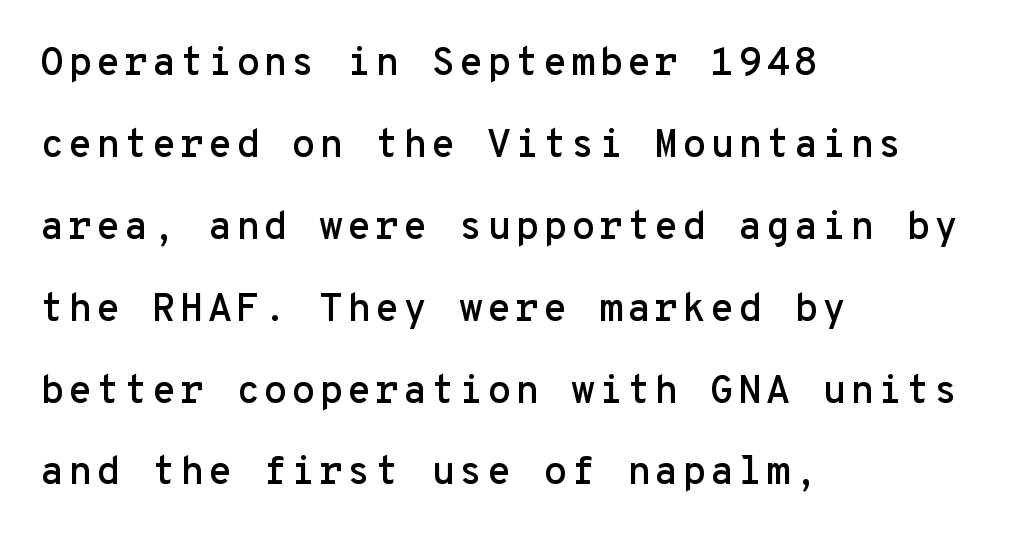
{"serif": "no", "italic": "no", "width": "normal", "stroke_contrast": "low", "x_height": "medium", "monospaced": "yes", "underline": "no", "align": "left", "line_spacing": "loose", "line_spacing_ratio": 2.1, "glyph_px": 39}
